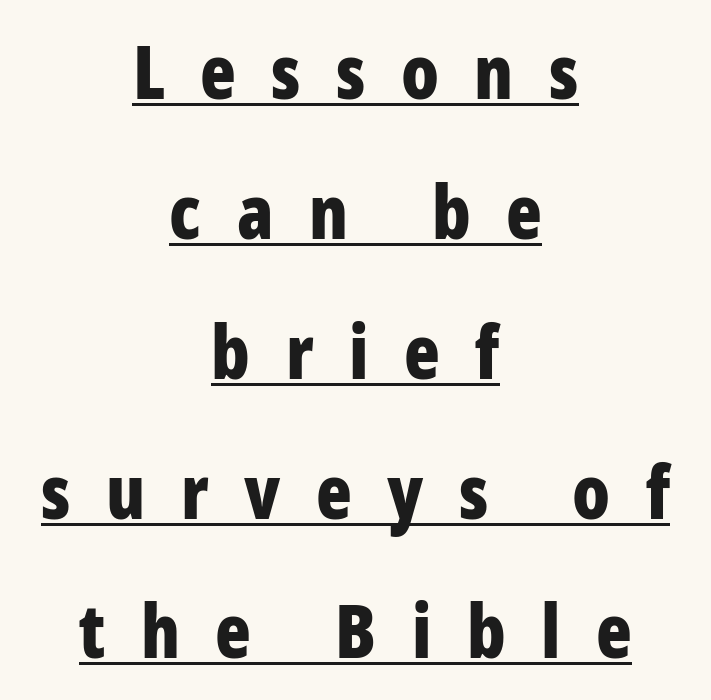
Q: Is the text bold? A: Yes.
Q: Is the text italic (slanted)? A: No, it is upright.
Q: Is the typeface a serif or a sans-serif typeface? A: Sans-serif.
Q: Is the text underlined? A: Yes.
Q: How is the paragraph aligned? A: Centered.
Q: Is the spacing between letters normal or unusually wide? A: Unusually wide.
Q: Width (condensed, normal, or wide)? A: Condensed.
Q: Stroke contrast? A: Low.
Q: x-height? A: Medium.
Q: Monospaced? A: No.
